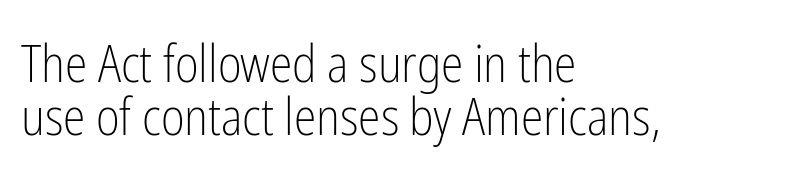
Q: Is the text bold? A: No.
Q: Is the text italic (slanted)? A: No, it is upright.
Q: Is the typeface a serif or a sans-serif typeface? A: Sans-serif.
Q: Is the text underlined? A: No.
Q: How is the paragraph aligned? A: Left-aligned.
Q: Is the spacing between letters normal or unusually wide? A: Normal.
Q: Is the spacing between lines tight, normal or loose? A: Tight.
Q: Width (condensed, normal, or wide)? A: Condensed.
Q: Stroke contrast? A: Low.
Q: x-height? A: Medium.
Q: Monospaced? A: No.
